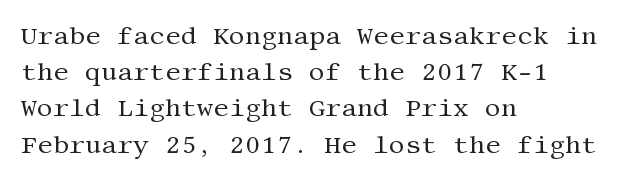
The cut favours lightness, reaching ordinary text weight at its darkest. Left-aligned paragraph, ragged on the right. There is no visible air inserted between adjacent glyphs. Has an underline been added? It has not. Upright lettering throughout. Leading matches the norm, producing a regular column.
